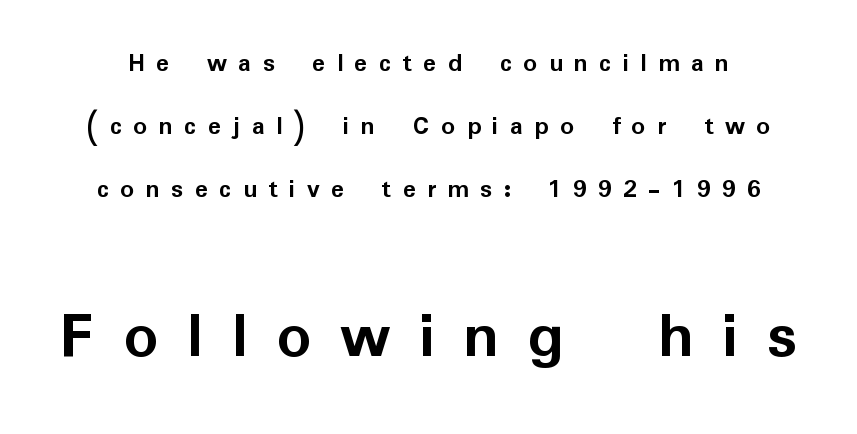
These lines stand farther apart than default settings would place them. The passage shown has open, widely tracked lettering throughout. The typesetting leans heavy: a genuine bold. Character size in the trailing block exceeds that of the leading block. Italic? Not at all — the glyphs are vertical.
